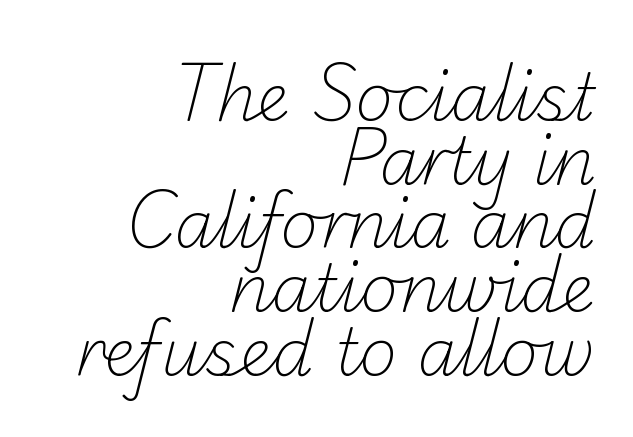
The image shows 65 px light sans-serif type; set right-aligned, tight line spacing (0.98x), normal letter spacing, not underlined; low stroke contrast and a small x-height.
